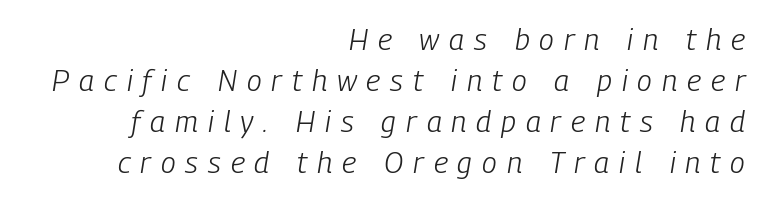
Students, note that the glyphs here are deliberately spaced far apart. The typeface has the unassuming heft of standard copy or less. These lines are rendered in a variable-pitch font. The vertical gap from one line to the next is medium. Line endings align vertically; line beginnings do not.
